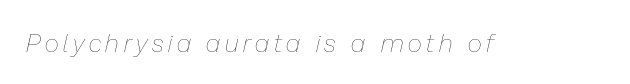
{"italic": "yes", "lean": "right", "slant_degrees": 13, "bold": "no", "underline": "no", "glyph_px": 25}
